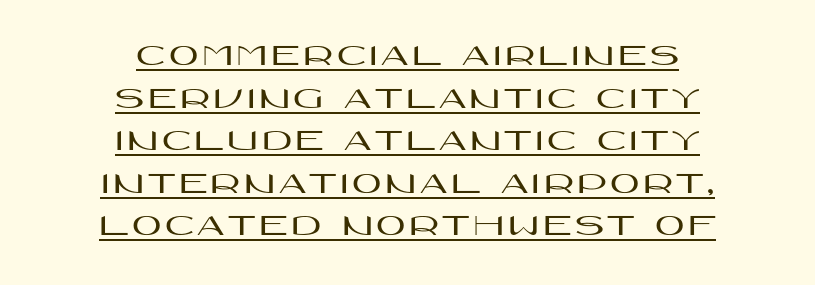
Note the varied advance widths — an 'i' is clearly narrower than an 'm'. In CSS terms this would be text-align: center. Posture: straight, roman, zero tilt. The glyphs are accompanied by a horizontal stroke just below them.
